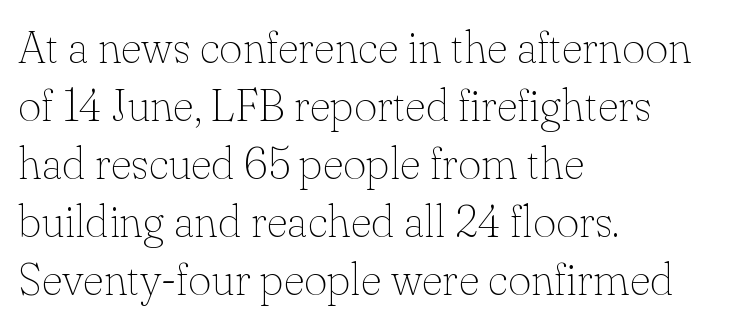
Q: Is the text bold? A: No.
Q: Is the text italic (slanted)? A: No, it is upright.
Q: Is the typeface a serif or a sans-serif typeface? A: Serif.
Q: Is the text underlined? A: No.
Q: How is the paragraph aligned? A: Left-aligned.
Q: Is the spacing between letters normal or unusually wide? A: Normal.
Q: Is the spacing between lines tight, normal or loose? A: Normal.
Q: Width (condensed, normal, or wide)? A: Normal.
Q: Stroke contrast? A: Low.
Q: x-height? A: Small.
Q: Monospaced? A: No.
